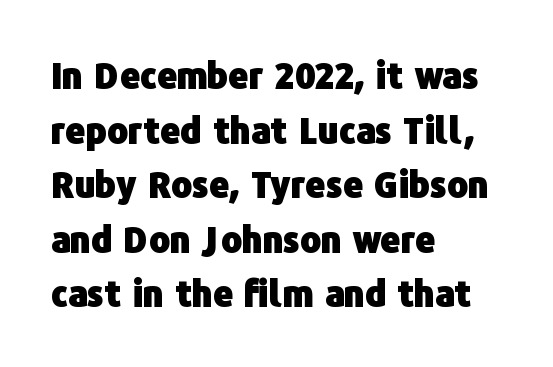
Q: Is the text bold? A: Yes.
Q: Is the text italic (slanted)? A: No, it is upright.
Q: Is the typeface a serif or a sans-serif typeface? A: Sans-serif.
Q: Is the text underlined? A: No.
Q: How is the paragraph aligned? A: Left-aligned.
Q: Is the spacing between letters normal or unusually wide? A: Normal.
Q: Is the spacing between lines tight, normal or loose? A: Normal.
Q: Width (condensed, normal, or wide)? A: Normal.
Q: Stroke contrast? A: Low.
Q: x-height? A: Medium.
Q: Monospaced? A: No.
